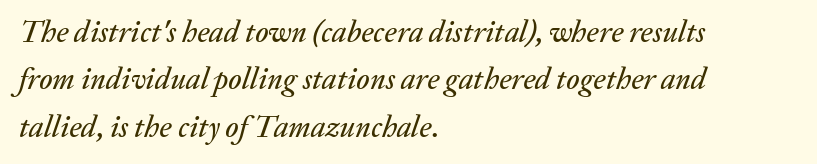
Looks like regular typesetting: each glyph gets only the width it needs. The text carries the slant typical of an italic or oblique font. Which margin do the lines hug? The left one — the right edge is uneven. Lines of text with bare space underneath. Words appear dense and cohesive because spacing is normal.
